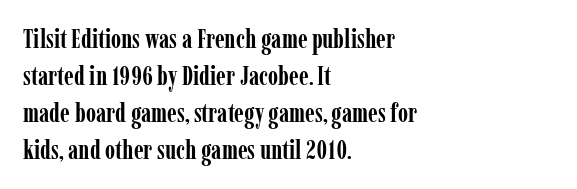
These words are printed bold, with thick strokes throughout. Between one letter and the next there's only the usual sliver of space. The letters stand straight up with perfectly vertical stems. The rendering anchors every line to the left-hand side. The leading is moderate, giving the passage an even texture.
